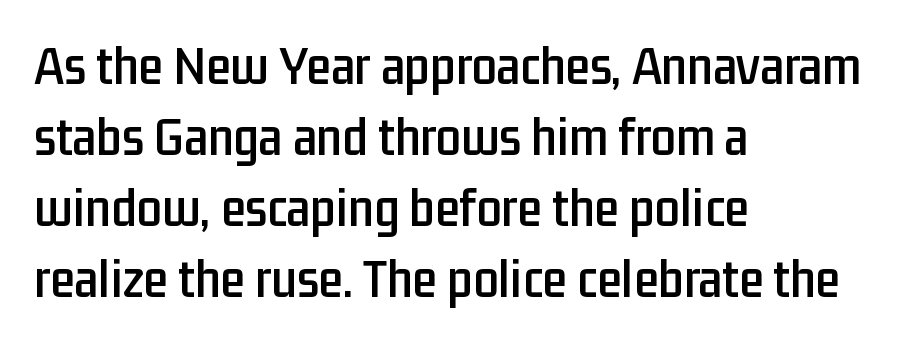
Q: Is the text italic (slanted)? A: No, it is upright.
Q: Is the typeface a serif or a sans-serif typeface? A: Sans-serif.
Q: Is the text underlined? A: No.
Q: How is the paragraph aligned? A: Left-aligned.
Q: Is the spacing between letters normal or unusually wide? A: Normal.
Q: Is the spacing between lines tight, normal or loose? A: Normal.
Q: Width (condensed, normal, or wide)? A: Condensed.
Q: Stroke contrast? A: Low.
Q: x-height? A: Medium.
Q: Monospaced? A: No.
